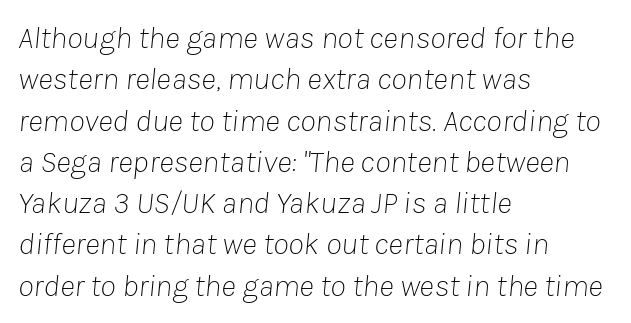
The image shows 32 px thin type, italic (leaning right); set left-aligned, normal line spacing (1.29x), normal letter spacing, not underlined; low stroke contrast and a medium x-height.
